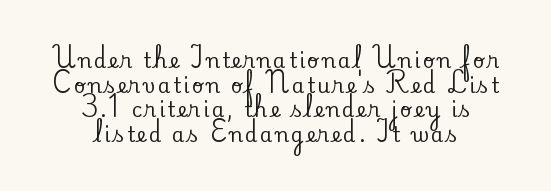
{"italic": "no", "underline": "no", "align": "center", "line_spacing_ratio": 1.23, "glyph_px": 20}
